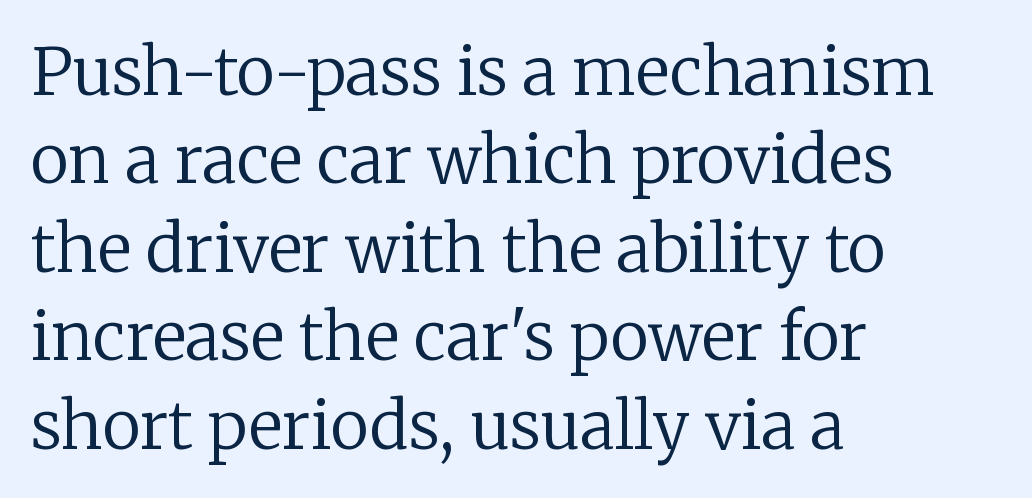
Characters follow at the spacing the type designer built in. This sample has the flowing, uneven cadence of proportional lettering. Quick note: underline off. I'd call this a serif setting — the letters wear small feet. The strokes are not fattened; the text isn't bold.
